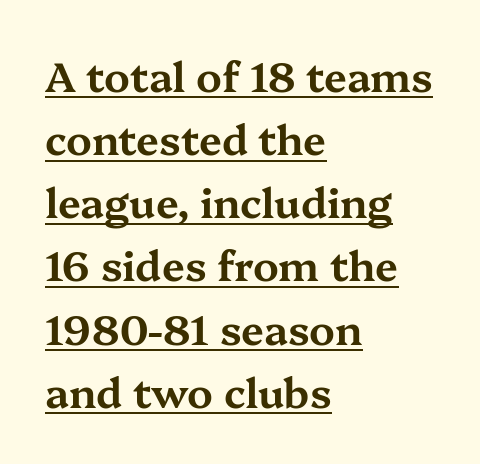
The image shows 41 px wide serif type, upright; set left-aligned, normal line spacing (1.54x), normal letter spacing, underlined; medium stroke contrast and a medium x-height.
